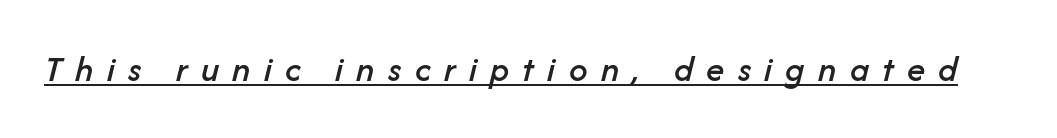
{"italic": "yes", "lean": "right", "slant_degrees": 14, "width": "normal", "stroke_contrast": "low", "x_height": "medium", "monospaced": "no", "underline": "yes", "letter_spacing": "wide", "letter_spacing_em": 0.36, "glyph_px": 37}
